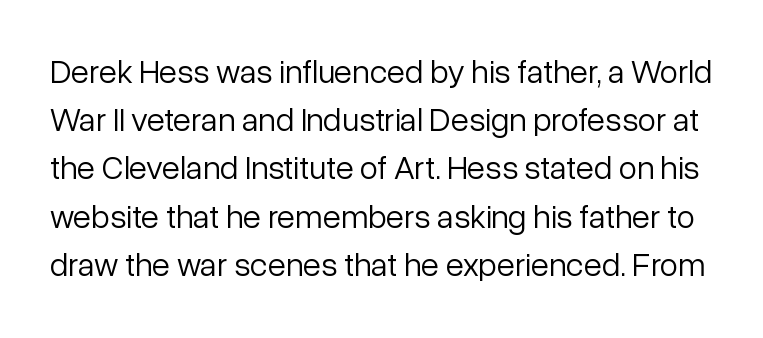
Ascenders rise straight up at ninety degrees. Nobody drew a line under any word here. Proportional: the letters do not fall into vertical columns. Between one letter and the next there's only the usual sliver of space.
